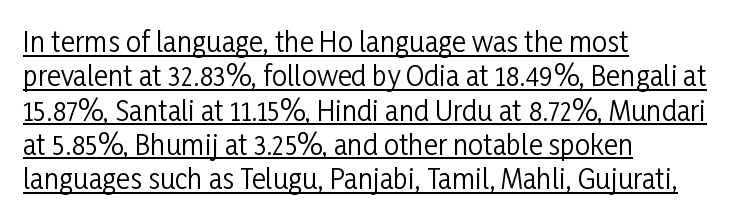
No italicization has been applied; the sample stays upright. This sample is left-justified, so line endings fall wherever the words run out. Whoever set this chose a conventional vertical rhythm. Weight class: somewhere from thin through regular.
